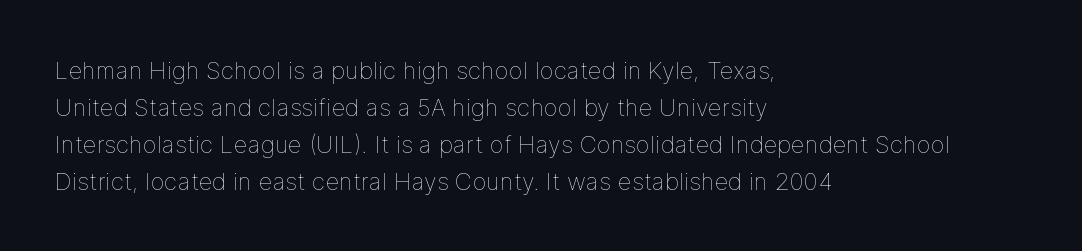
The image shows 24 px text type, upright; set left-aligned, normal line spacing (1.54x), normal letter spacing, not underlined.
